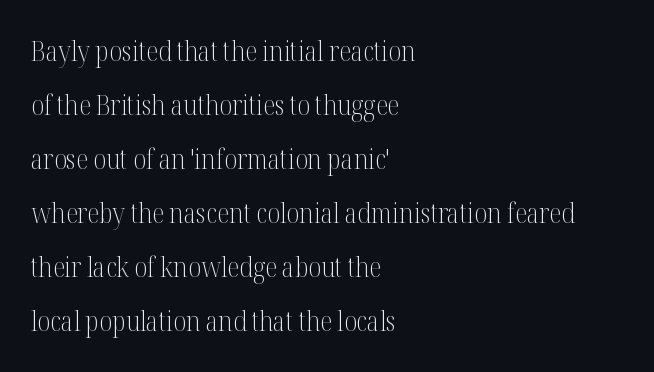
The image shows 28 px light, condensed serif type, upright; set left-aligned, loose line spacing (1.93x), normal letter spacing, not underlined; medium stroke contrast and a medium x-height.
